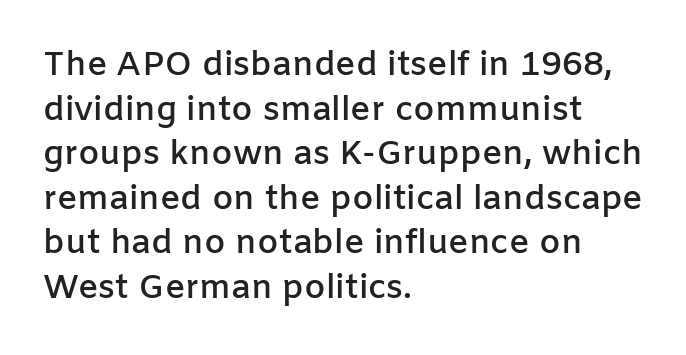
The space between consecutive lines is moderate. Weight check: semibold — heavier than regular, not quite bold. The space beneath each line is pristine and unruled. Looks like regular typesetting: each glyph gets only the width it needs. The characters display no serif detailing; their extremities are plain. The text block is weighted toward the left margin, trailing off unevenly rightward.
